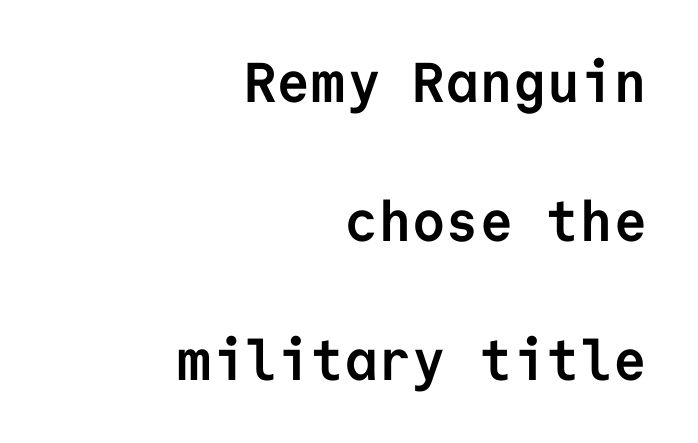
The image shows 56 px semibold sans-serif type, upright, monospaced; set right-aligned, loose line spacing (2.48x), normal letter spacing, not underlined; low stroke contrast and a medium x-height.
